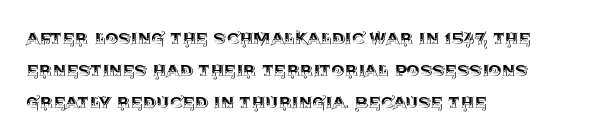
The image shows 21 px text type, upright; set left-aligned, normal line spacing (1.52x), normal letter spacing, not underlined.
